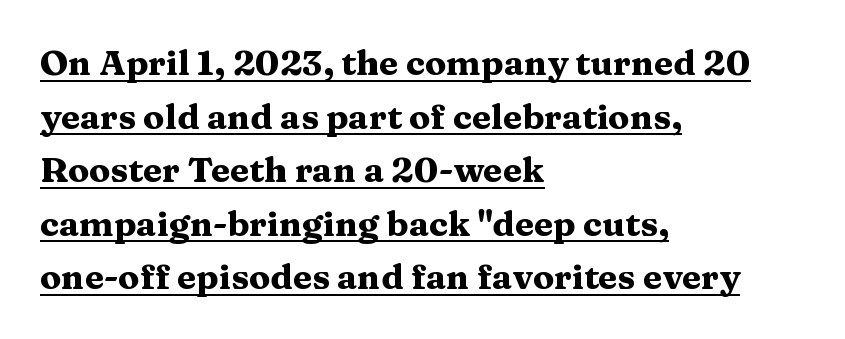
{"serif": "yes", "italic": "no", "bold": "yes", "weight": "heavy", "width": "wide", "stroke_contrast": "medium", "x_height": "medium", "monospaced": "no", "underline": "yes", "align": "left", "line_spacing": "normal", "line_spacing_ratio": 1.53, "letter_spacing": "normal", "letter_spacing_em": 0.0, "glyph_px": 35}
